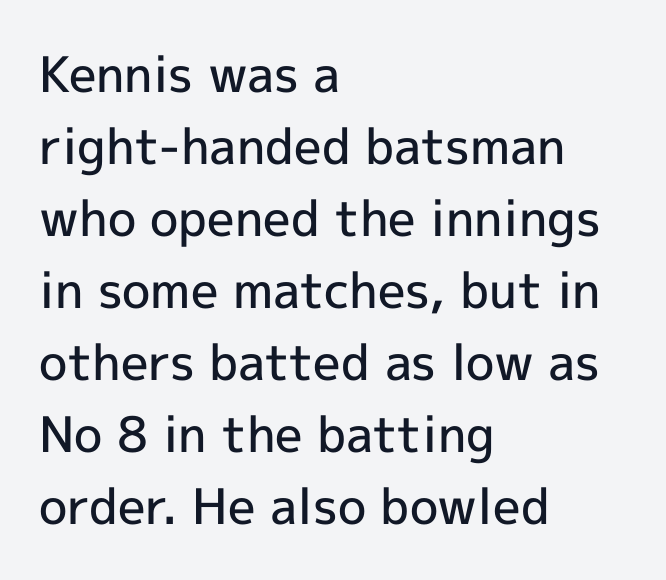
Q: Is the text bold? A: Semi-bold.
Q: Is the text italic (slanted)? A: No, it is upright.
Q: Is the typeface a serif or a sans-serif typeface? A: Sans-serif.
Q: Is the text underlined? A: No.
Q: How is the paragraph aligned? A: Left-aligned.
Q: Is the spacing between letters normal or unusually wide? A: Normal.
Q: Is the spacing between lines tight, normal or loose? A: Normal.
Q: Width (condensed, normal, or wide)? A: Normal.
Q: x-height? A: Medium.
Q: Monospaced? A: No.
